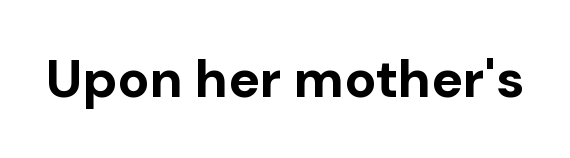
Nobody touched the tracking dial on this one. Character widths vary here, with narrow letters taking less room than wide ones. Heft: maximum for text — a bold. To sum up the face: it is a sans, with no serifs. Unmarked baselines from the first word to the last.
